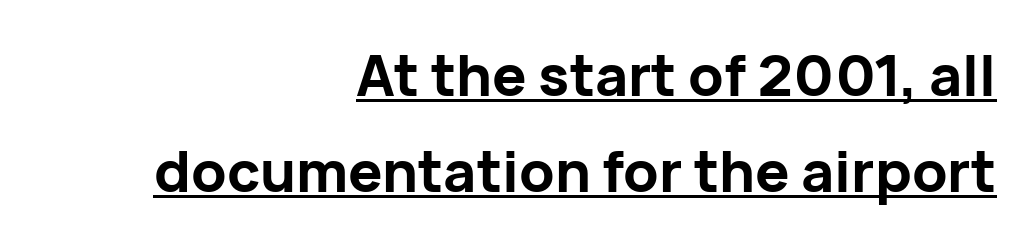
The tracking reads as untouched default to a designer's eye. The lettering holds an erect, upright posture throughout. You can see a thin bar hugging the bottom of the glyphs. Line ends are locked; line starts wander.
